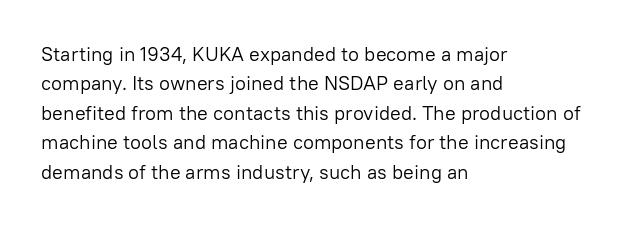
The image shows 20 px text type, upright; set left-aligned, normal line spacing (1.47x), normal letter spacing, not underlined.
